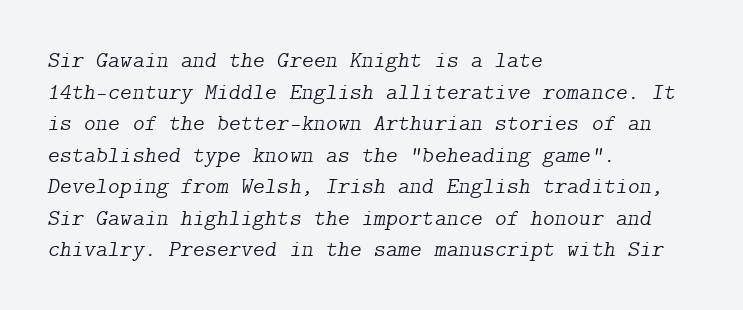
{"italic": "yes", "lean": "right", "slant_degrees": 9, "bold": "no", "underline": "no", "align": "left", "line_spacing": "normal", "line_spacing_ratio": 1.37, "letter_spacing": "normal", "letter_spacing_em": 0.0, "glyph_px": 23}
